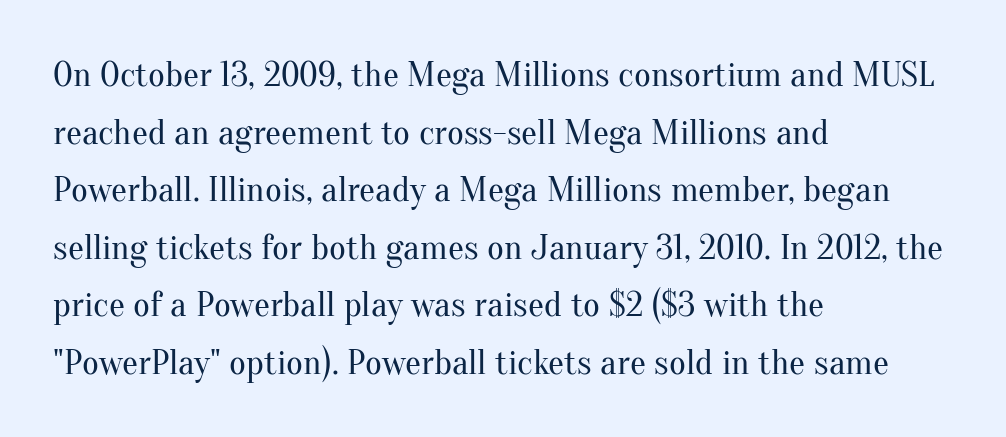
Think standard paragraph weight, or any step lighter than that. You could not count columns in this text — the font is proportionally spaced. The line texture is even and compact thanks to regular tracking. Small tapered or slab feet sit at the stroke ends, so this counts as serif.
